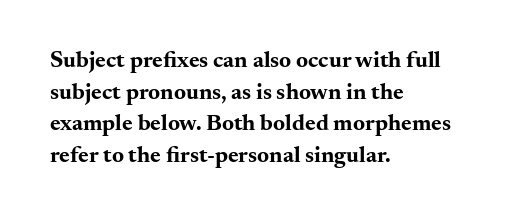
The image shows 23 px bold type, upright; set left-aligned, normal line spacing (1.38x), normal letter spacing, not underlined.
